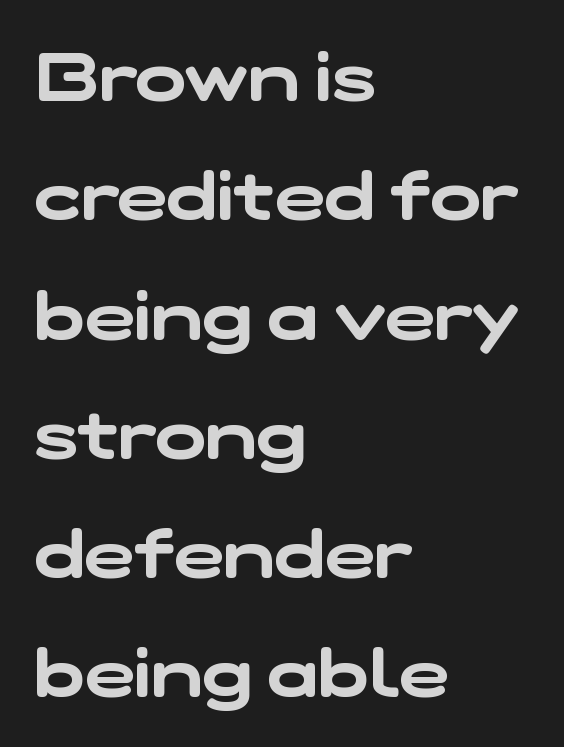
Q: Is the typeface a serif or a sans-serif typeface? A: Sans-serif.
Q: Is the text underlined? A: No.
Q: How is the paragraph aligned? A: Left-aligned.
Q: Is the spacing between letters normal or unusually wide? A: Normal.
Q: Width (condensed, normal, or wide)? A: Wide.
Q: Stroke contrast? A: Low.
Q: x-height? A: Medium.
Q: Monospaced? A: No.
